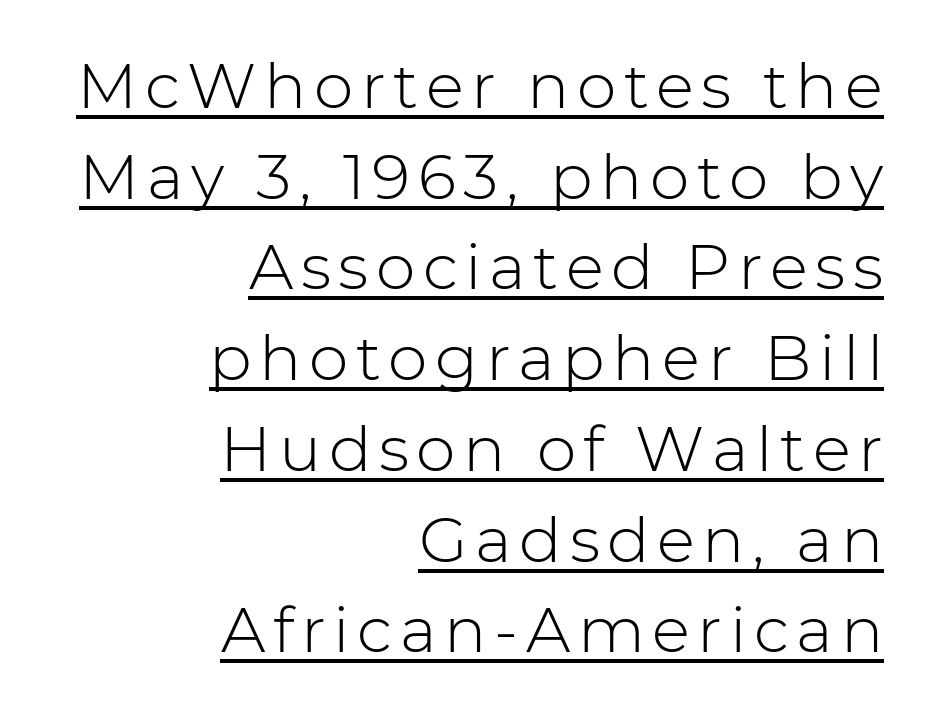
{"serif": "no", "italic": "no", "bold": "no", "weight": "light", "width": "normal", "stroke_contrast": "low", "x_height": "medium", "monospaced": "no", "underline": "yes", "align": "right", "line_spacing": "normal", "line_spacing_ratio": 1.44, "glyph_px": 63}
